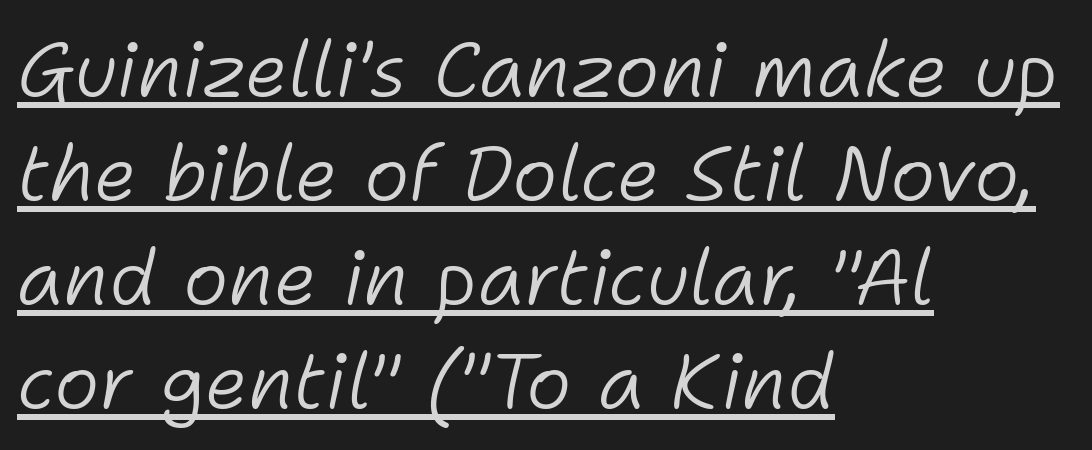
The image shows 77 px light type, italic (leaning right); set left-aligned, normal line spacing (1.35x), normal letter spacing, underlined; low stroke contrast and a medium x-height.
